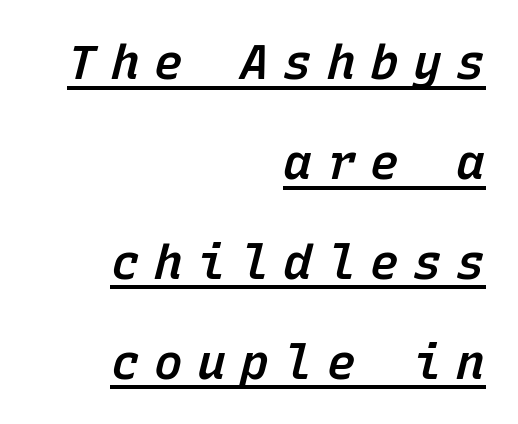
The image shows 48 px semibold type, italic (leaning right), monospaced; set right-aligned, loose line spacing (2.08x), unusually wide letter spacing (+0.3 em), underlined; low stroke contrast and a medium x-height.
